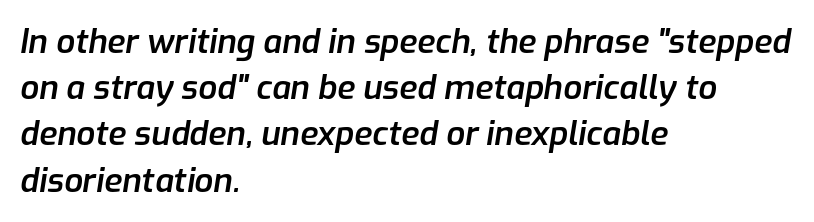
The image shows 33 px semibold type, italic (leaning right); set left-aligned, normal line spacing (1.4x), normal letter spacing, not underlined; low stroke contrast and a medium x-height.
